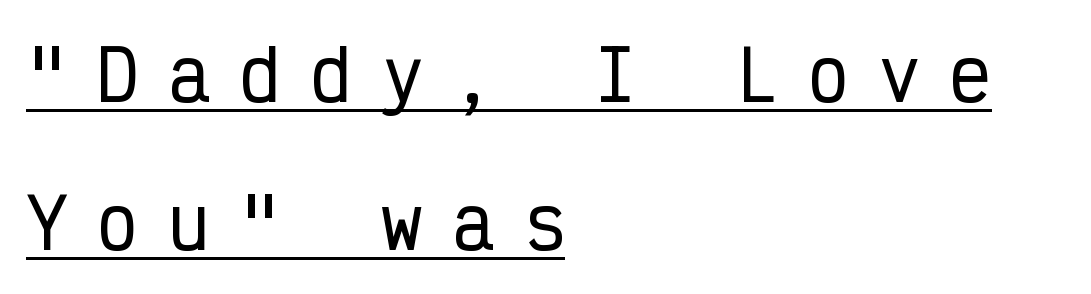
Q: Is the text italic (slanted)? A: No, it is upright.
Q: Is the typeface a serif or a sans-serif typeface? A: Sans-serif.
Q: Is the text underlined? A: Yes.
Q: How is the paragraph aligned? A: Left-aligned.
Q: Is the spacing between letters normal or unusually wide? A: Unusually wide.
Q: Is the spacing between lines tight, normal or loose? A: Loose.
Q: Width (condensed, normal, or wide)? A: Condensed.
Q: Stroke contrast? A: Low.
Q: x-height? A: Medium.
Q: Monospaced? A: Yes.
